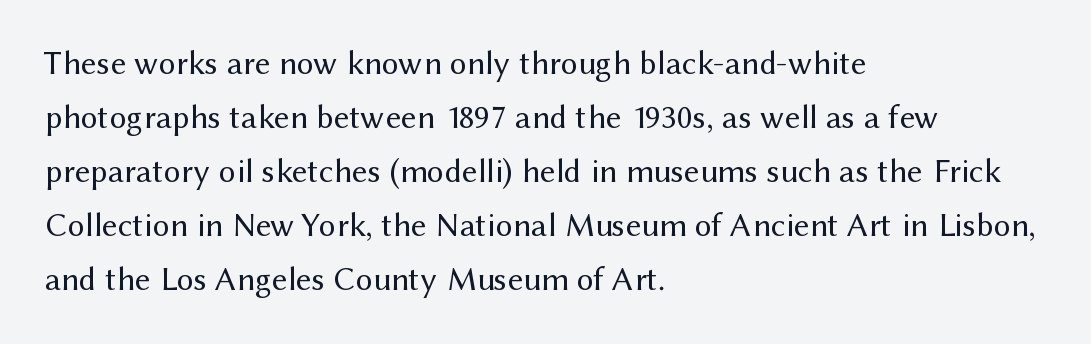
Q: Is the text bold? A: No.
Q: Is the text italic (slanted)? A: No, it is upright.
Q: Is the typeface a serif or a sans-serif typeface? A: Sans-serif.
Q: Is the text underlined? A: No.
Q: How is the paragraph aligned? A: Left-aligned.
Q: Is the spacing between letters normal or unusually wide? A: Normal.
Q: Is the spacing between lines tight, normal or loose? A: Normal.
Q: Width (condensed, normal, or wide)? A: Normal.
Q: Stroke contrast? A: Medium.
Q: x-height? A: Medium.
Q: Monospaced? A: No.
